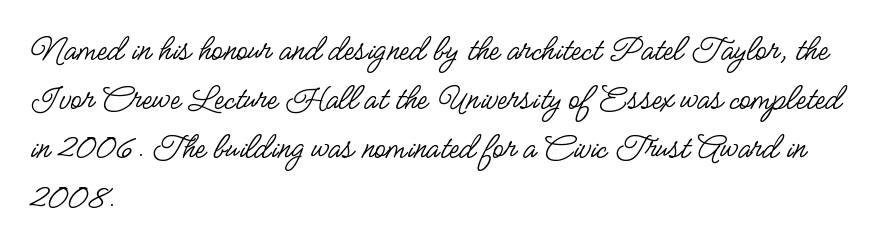
{"serif": "no", "bold": "no", "weight": "regular", "width": "condensed", "stroke_contrast": "low", "x_height": "small", "monospaced": "no", "underline": "no", "align": "left", "line_spacing": "normal", "line_spacing_ratio": 1.33, "letter_spacing": "normal", "letter_spacing_em": 0.0, "glyph_px": 37}
